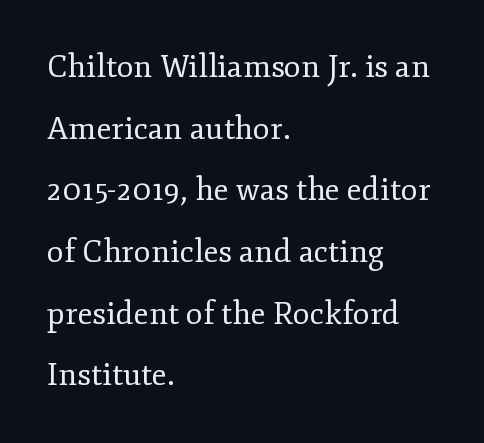
Is the block centered? No — it sits flush against the left margin. Quick note: not italic, upright. Characters follow at the spacing the type designer built in. Looks like regular typesetting: each glyph gets only the width it needs.
